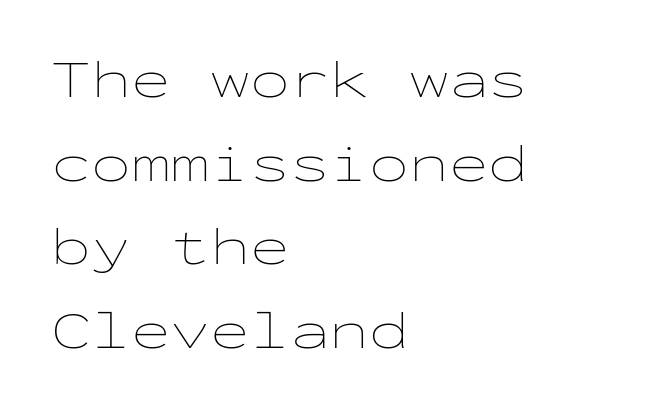
Spacing verdict: monospaced, one width for all characters. The lettering holds an erect, upright posture throughout. The rendering anchors every line to the left-hand side. Decoration check: the copy has no underline. Regarding leading, the lines here are spaced in the standard way.
